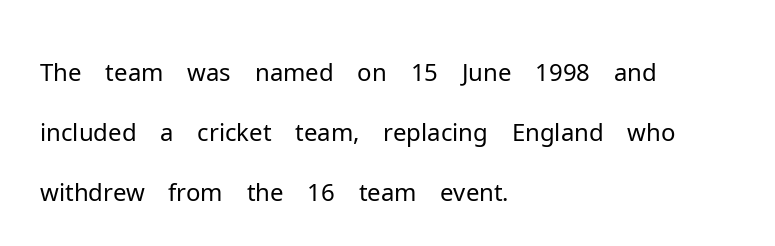
Q: Is the text bold? A: No.
Q: Is the text italic (slanted)? A: No, it is upright.
Q: Is the typeface a serif or a sans-serif typeface? A: Sans-serif.
Q: Is the text underlined? A: No.
Q: How is the paragraph aligned? A: Left-aligned.
Q: Is the spacing between letters normal or unusually wide? A: Normal.
Q: Width (condensed, normal, or wide)? A: Normal.
Q: Stroke contrast? A: Low.
Q: x-height? A: Medium.
Q: Monospaced? A: No.
